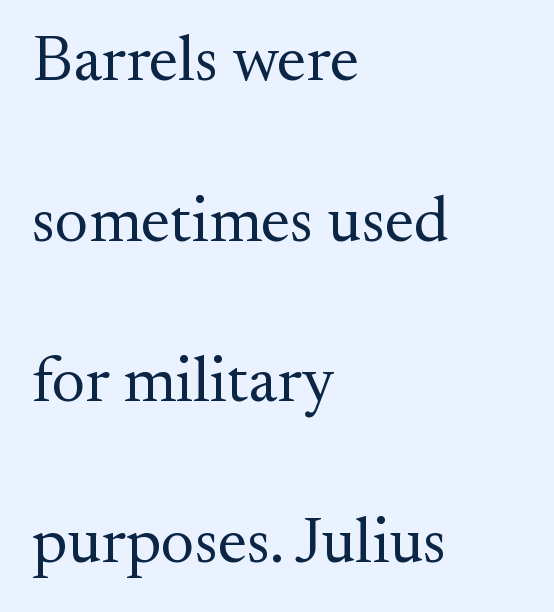
Caption: standard tracking, unaltered. Lines of text with bare space underneath. Left-aligned paragraph, ragged on the right. Nothing heavy about these letters — not bold at all. This sample uses an upright cut, with every glyph sitting square on the baseline. A great deal of white space separates one row of letters from the next.
